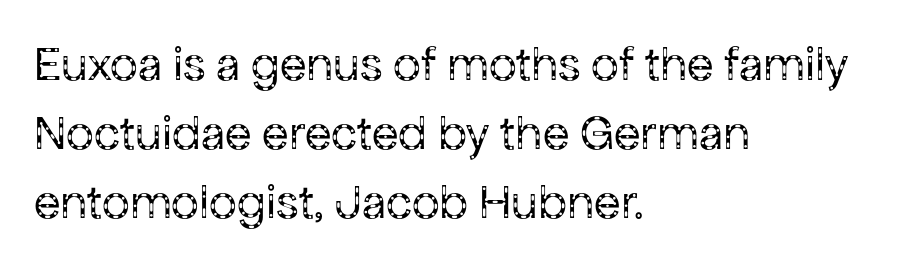
{"serif": "no", "italic": "no", "bold": "no", "weight": "regular", "width": "normal", "stroke_contrast": "low", "x_height": "medium", "monospaced": "no", "underline": "no", "align": "left", "line_spacing": "normal", "line_spacing_ratio": 1.41, "letter_spacing": "normal", "letter_spacing_em": 0.0, "glyph_px": 49}
